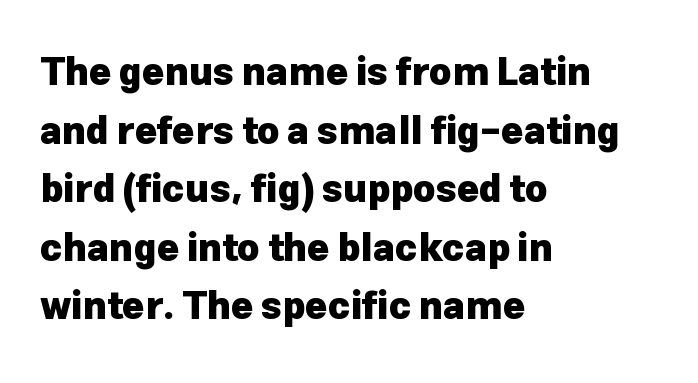
{"serif": "no", "italic": "no", "bold": "yes", "weight": "heavy", "width": "normal", "stroke_contrast": "low", "x_height": "medium", "monospaced": "no", "underline": "no", "align": "left", "line_spacing": "normal", "line_spacing_ratio": 1.54, "letter_spacing": "normal", "letter_spacing_em": 0.0, "glyph_px": 38}
